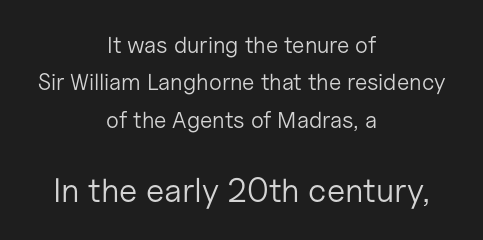
Letterform terminals end flat and unadorned throughout the passage. Counters stay open thanks to moderate or lighter strokes. Descenders hang freely into open space. Look at the tracking — it's just the regular setting, nothing added.
